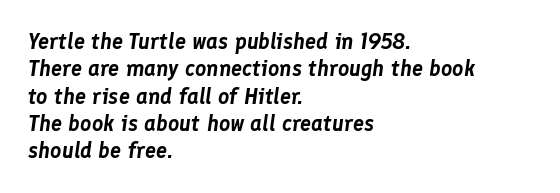
The image shows 22 px text type, italic (leaning right); set left-aligned, line spacing 1.24x, normal letter spacing, not underlined.
